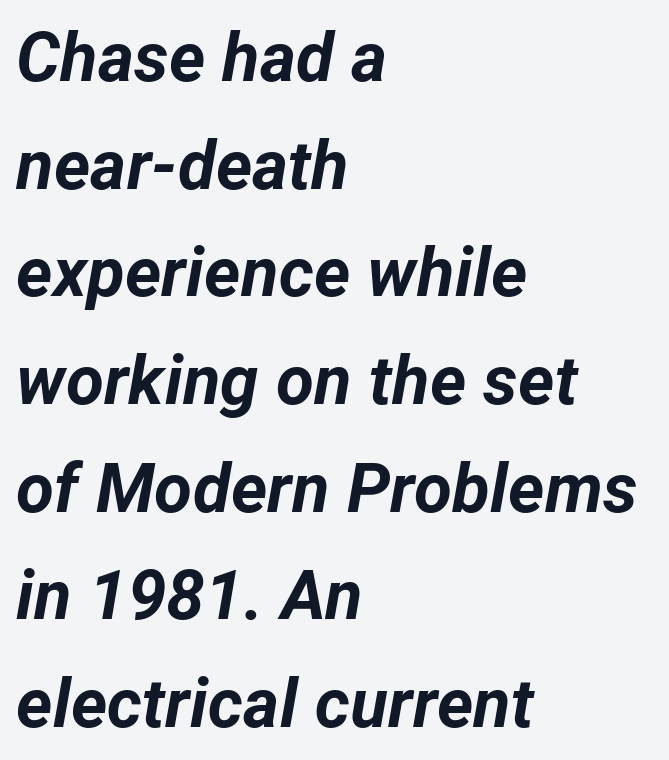
Q: Is the text bold? A: Yes.
Q: Is the text italic (slanted)? A: Yes, it leans right by about 12 degrees.
Q: Is the text underlined? A: No.
Q: How is the paragraph aligned? A: Left-aligned.
Q: Is the spacing between letters normal or unusually wide? A: Normal.
Q: Is the spacing between lines tight, normal or loose? A: Normal.
Q: Width (condensed, normal, or wide)? A: Normal.
Q: Stroke contrast? A: Low.
Q: x-height? A: Medium.
Q: Monospaced? A: No.
